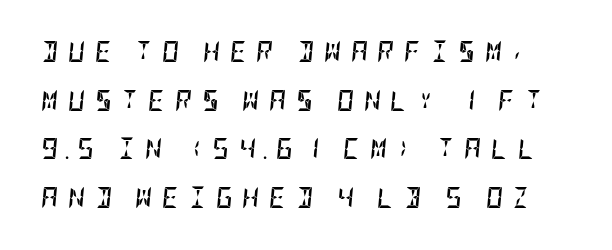
{"italic": "yes", "lean": "right", "slant_degrees": 5, "bold": "yes", "underline": "no", "line_spacing": "loose", "line_spacing_ratio": 2.32, "letter_spacing": "wide", "letter_spacing_em": 0.46, "glyph_px": 21}
